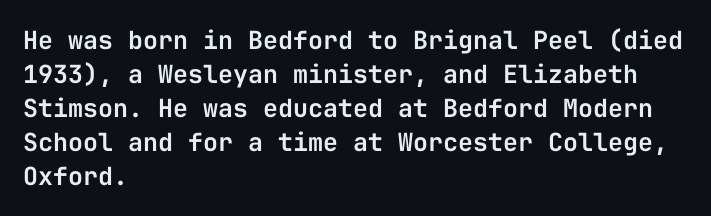
The image shows 25 px text type, upright; set left-aligned, normal line spacing (1.36x), normal letter spacing, not underlined.
